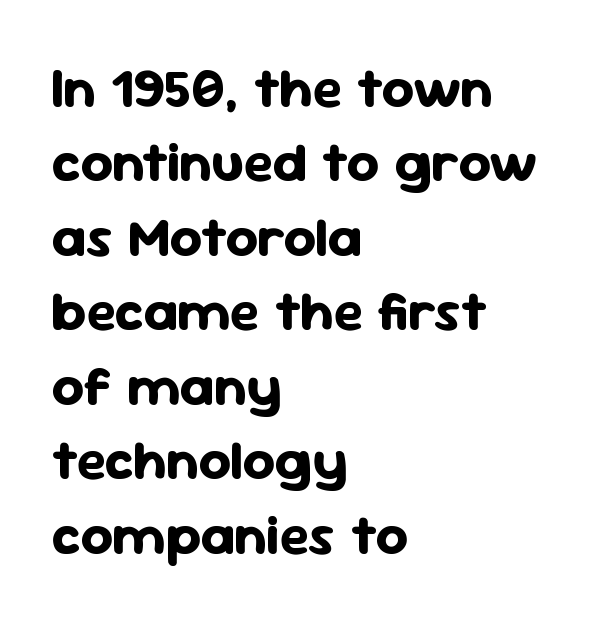
The passage shown is typed in a proportional face where columns would drift. Characters remain perfectly vertical along every line. Where is the straight margin? On the left. The glyphs have the mass of a bold cut. Line spacing here is normal.
